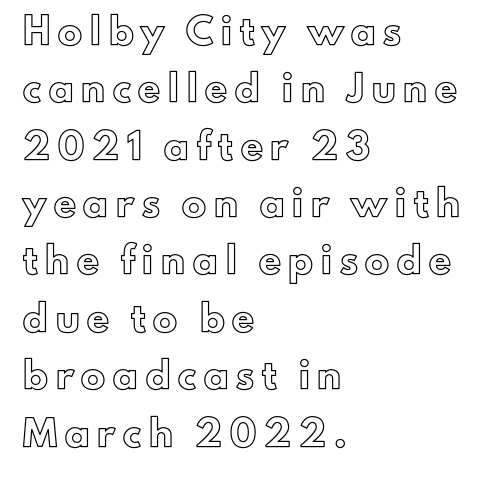
{"italic": "no", "underline": "no", "align": "left", "line_spacing": "loose", "line_spacing_ratio": 2.39, "letter_spacing": "wide", "letter_spacing_em": 0.33, "glyph_px": 24}
